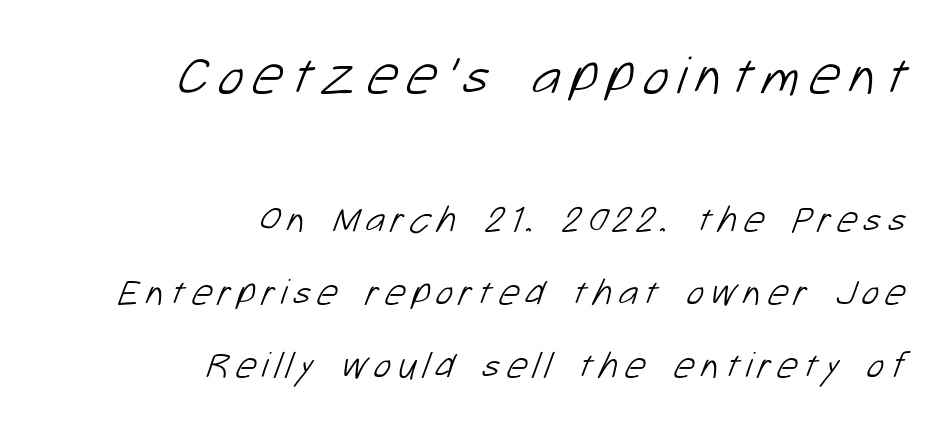
The image shows 55 px light sans-serif type; set right-aligned, loose line spacing (1.97x), not underlined; the first (top) block is 1.49x larger; low stroke contrast and a medium x-height.
